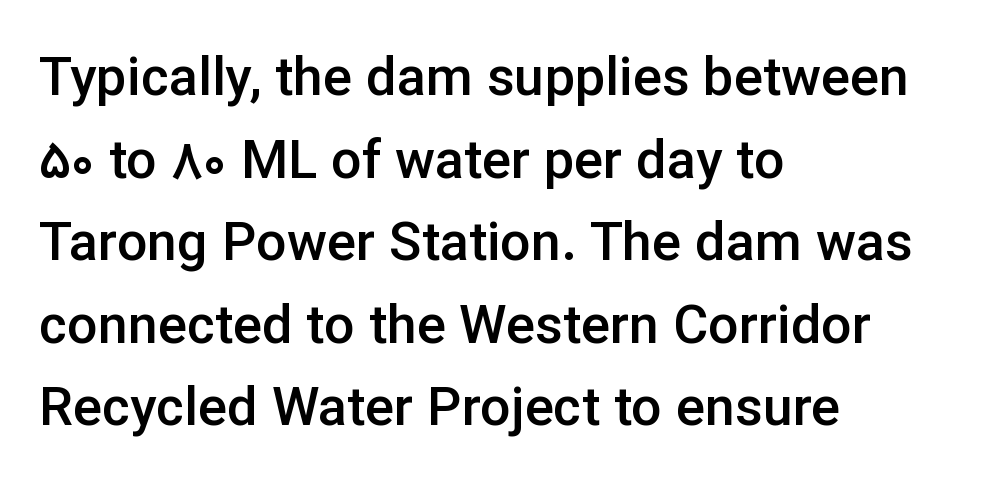
A typesetter would label this face a sans. Students, observe: this is what conventionally led text looks like. Where is the straight margin? On the left. The rendering uses natural spacing where letterforms have individual widths.
